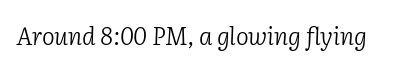
The typesetting does not lean heavy: it is not bold. Quick note: italic. Decoration check: the copy has no underline. Characters follow at the spacing the type designer built in.
